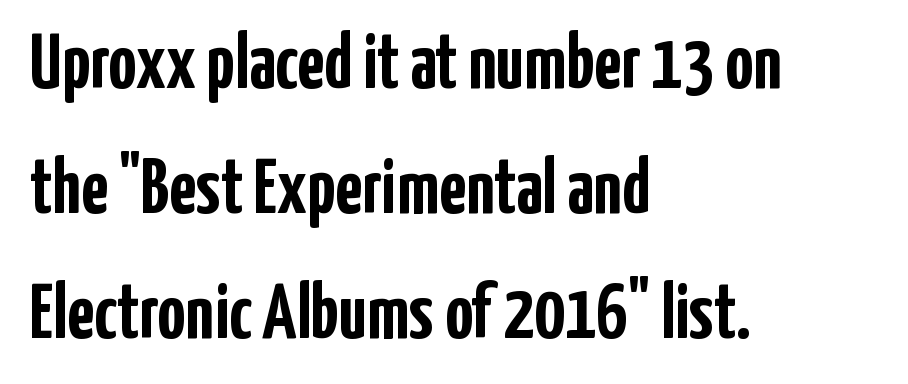
{"serif": "no", "italic": "no", "bold": "yes", "weight": "semibold", "width": "condensed", "stroke_contrast": "low", "x_height": "medium", "monospaced": "no", "underline": "no", "align": "left", "line_spacing": "normal", "line_spacing_ratio": 1.6, "letter_spacing": "normal", "letter_spacing_em": 0.0, "glyph_px": 78}
